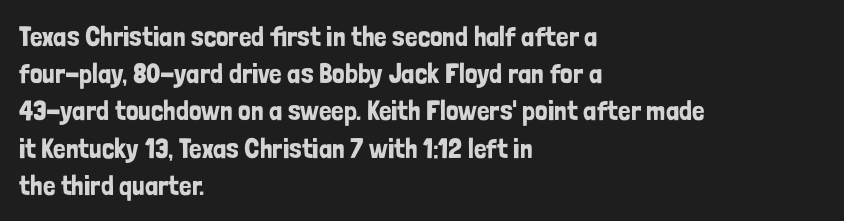
Q: Is the text italic (slanted)? A: No, it is upright.
Q: Is the typeface a serif or a sans-serif typeface? A: Sans-serif.
Q: Is the text underlined? A: No.
Q: How is the paragraph aligned? A: Left-aligned.
Q: Is the spacing between letters normal or unusually wide? A: Normal.
Q: Is the spacing between lines tight, normal or loose? A: Normal.
Q: Width (condensed, normal, or wide)? A: Condensed.
Q: Stroke contrast? A: Low.
Q: x-height? A: Medium.
Q: Monospaced? A: No.
